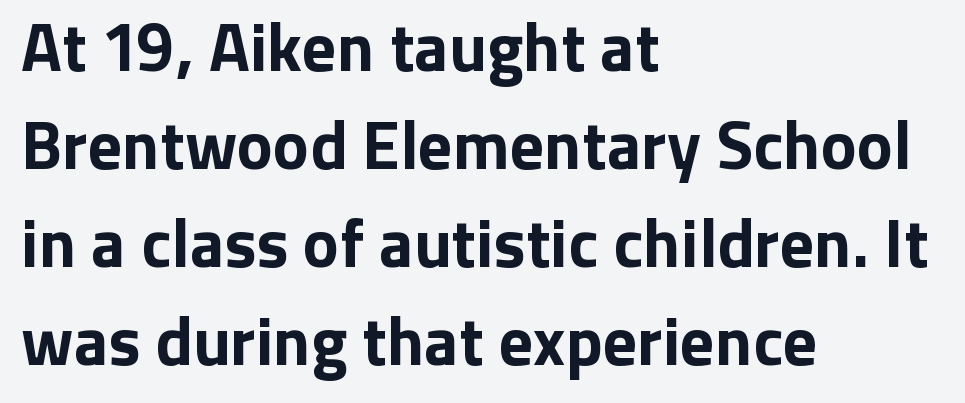
Is there much room between lines? A standard amount, neither cramped nor airy. These lines are rendered in a variable-pitch font. The designer went with a sans here, leaving each stem footless. Look at the tracking — it's just the regular setting, nothing added.
